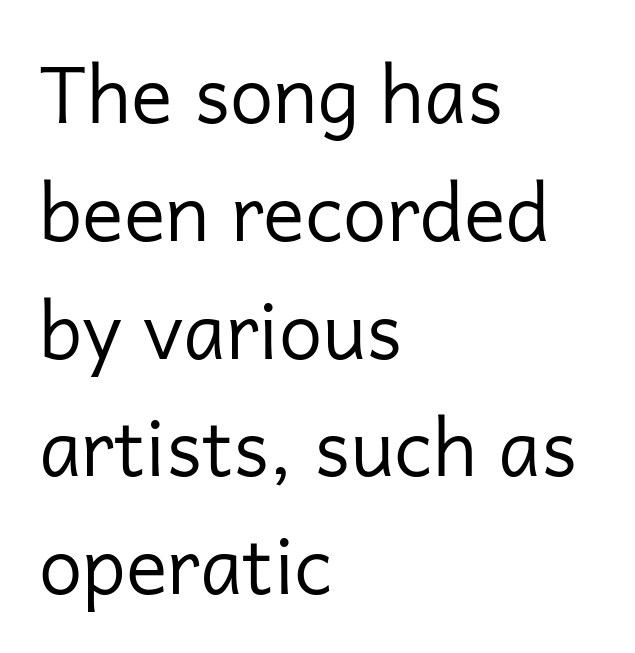
Q: Is the text bold? A: No.
Q: Is the text italic (slanted)? A: No, it is upright.
Q: Is the typeface a serif or a sans-serif typeface? A: Sans-serif.
Q: Is the text underlined? A: No.
Q: How is the paragraph aligned? A: Left-aligned.
Q: Is the spacing between letters normal or unusually wide? A: Normal.
Q: Is the spacing between lines tight, normal or loose? A: Normal.
Q: Width (condensed, normal, or wide)? A: Normal.
Q: Stroke contrast? A: Low.
Q: x-height? A: Medium.
Q: Monospaced? A: No.
